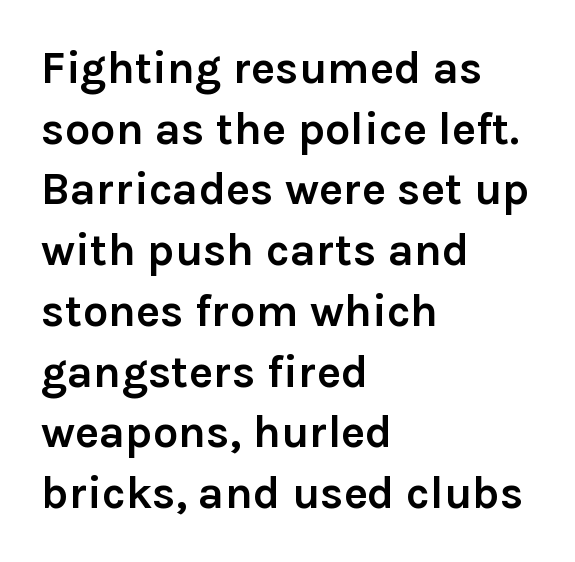
{"serif": "no", "italic": "no", "bold": "yes", "weight": "semibold", "width": "normal", "stroke_contrast": "low", "x_height": "medium", "monospaced": "no", "underline": "no", "align": "left", "line_spacing": "normal", "line_spacing_ratio": 1.35, "letter_spacing": "normal", "letter_spacing_em": 0.0, "glyph_px": 45}
